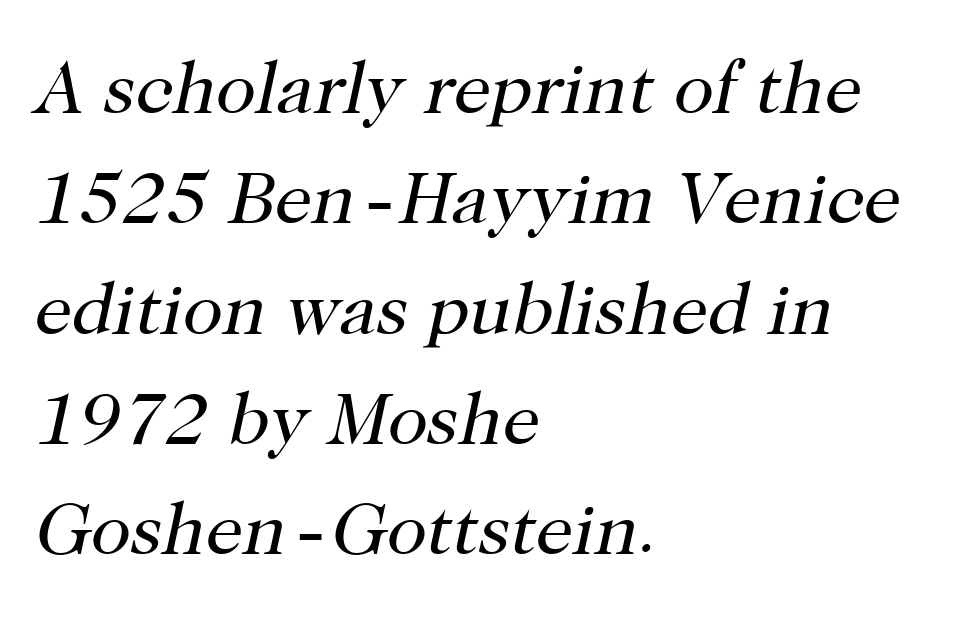
The paragraph has a hard left edge and a soft right edge. I'd call this a serif setting — the letters wear small feet. A typesetter would call this proportional, since set widths differ per character. Think standard paragraph weight, or any step lighter than that. The zone under the glyphs is completely vacant. Quick note: italic.
